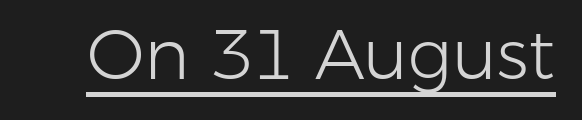
Quick note: underline on. This is the regular roman posture of the typeface. The rendering shows plain stroke endings on the letterforms — a sans-serif design. On a weight scale, this lands at 450 or below. The passage shown has conventional tracking throughout.
